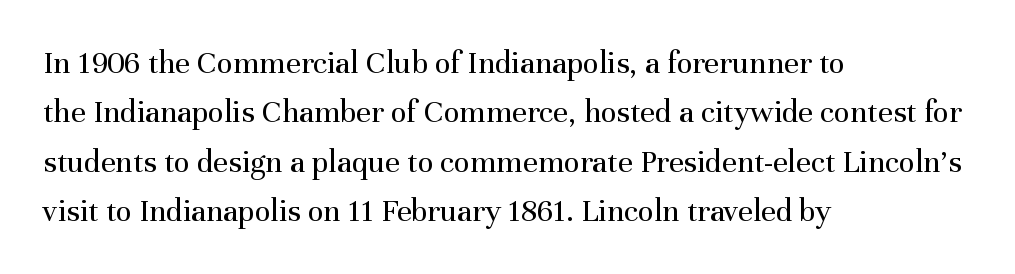
The image shows 33 px regular-weight serif type, upright; set left-aligned, normal line spacing (1.5x), normal letter spacing, not underlined; medium stroke contrast and a medium x-height.
